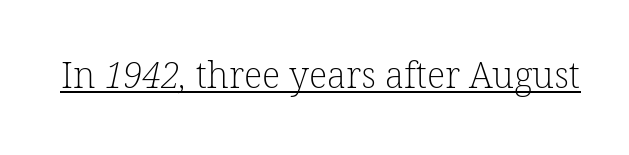
The image shows 36 px light serif type; set normal letter spacing, underlined; low stroke contrast and a medium x-height.
